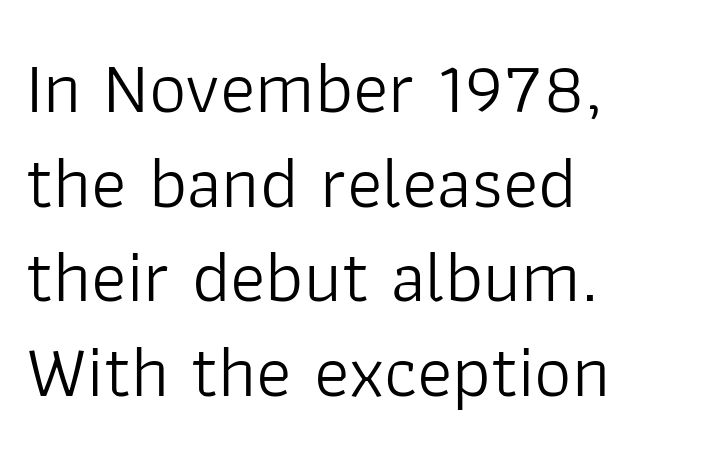
A typesetter would call this leading conventional body-copy spacing. Are there feet on the stems? There aren't — it's a sans. Is this a fixed-width face? No — the glyphs have proportional, varying widths. No chunkiness to these letters — they're not bold. The typesetter chose a ragged-right arrangement here. This rendering leaves character spacing at its baseline value.
